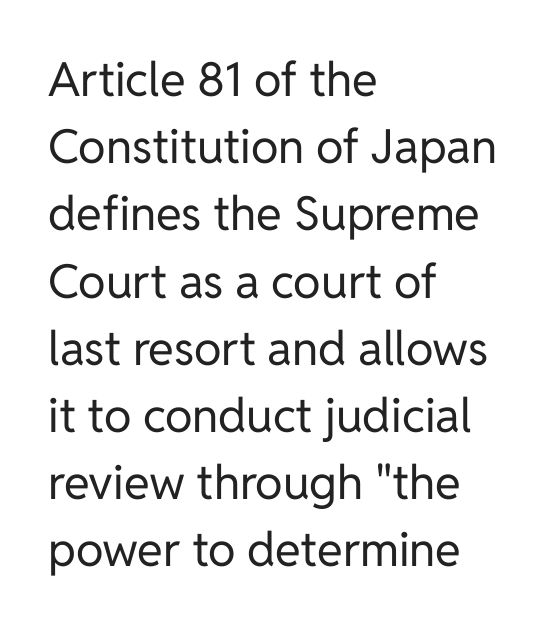
{"serif": "no", "italic": "no", "bold": "no", "weight": "regular", "width": "normal", "stroke_contrast": "low", "x_height": "medium", "monospaced": "no", "underline": "no", "align": "left", "line_spacing": "normal", "line_spacing_ratio": 1.43, "letter_spacing": "normal", "letter_spacing_em": 0.0, "glyph_px": 47}
